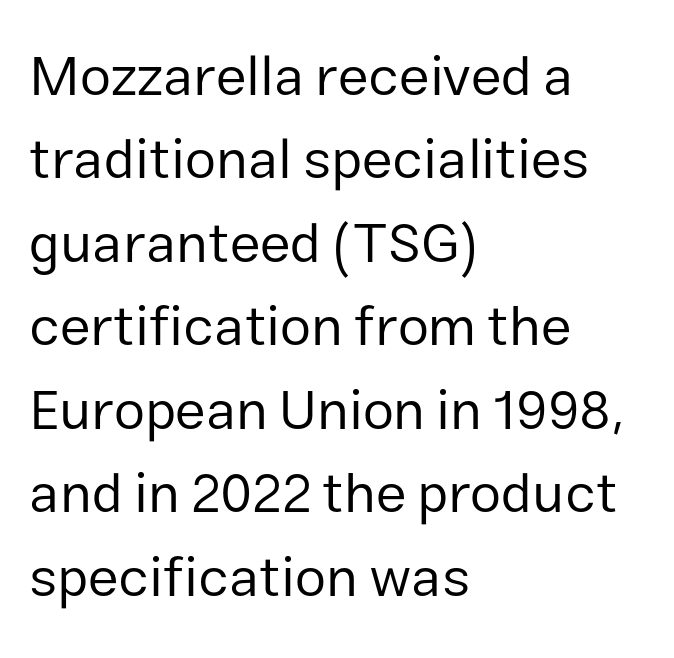
Q: Is the text bold? A: No.
Q: Is the text italic (slanted)? A: No, it is upright.
Q: Is the typeface a serif or a sans-serif typeface? A: Sans-serif.
Q: Is the text underlined? A: No.
Q: How is the paragraph aligned? A: Left-aligned.
Q: Is the spacing between letters normal or unusually wide? A: Normal.
Q: Is the spacing between lines tight, normal or loose? A: Normal.
Q: Width (condensed, normal, or wide)? A: Normal.
Q: Stroke contrast? A: Low.
Q: x-height? A: Medium.
Q: Monospaced? A: No.
